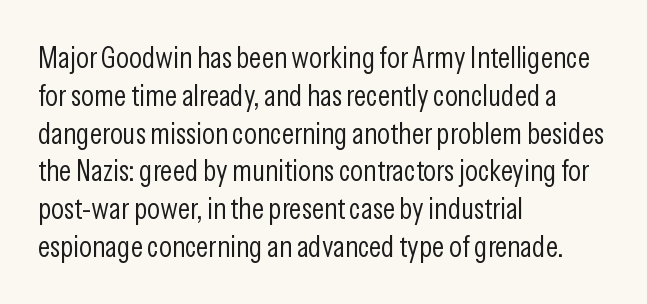
Q: Is the text bold? A: No.
Q: Is the text italic (slanted)? A: No, it is upright.
Q: Is the typeface a serif or a sans-serif typeface? A: Sans-serif.
Q: Is the text underlined? A: No.
Q: How is the paragraph aligned? A: Left-aligned.
Q: Is the spacing between letters normal or unusually wide? A: Normal.
Q: Is the spacing between lines tight, normal or loose? A: Normal.
Q: Width (condensed, normal, or wide)? A: Condensed.
Q: Stroke contrast? A: Low.
Q: x-height? A: Medium.
Q: Monospaced? A: No.
